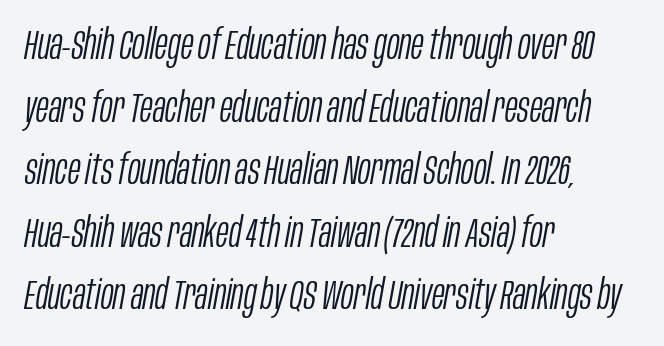
{"italic": "yes", "lean": "right", "slant_degrees": 10, "bold": "no", "weight": "light", "width": "condensed", "stroke_contrast": "low", "x_height": "large", "monospaced": "no", "underline": "no", "align": "left", "line_spacing": "normal", "line_spacing_ratio": 1.49, "letter_spacing": "normal", "letter_spacing_em": 0.0, "glyph_px": 42}
